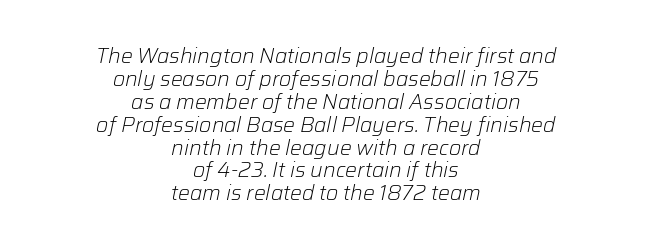
{"italic": "yes", "lean": "right", "slant_degrees": 12, "bold": "no", "underline": "no", "align": "center", "line_spacing": "tight", "line_spacing_ratio": 1.09, "letter_spacing": "normal", "letter_spacing_em": 0.0, "glyph_px": 21}
